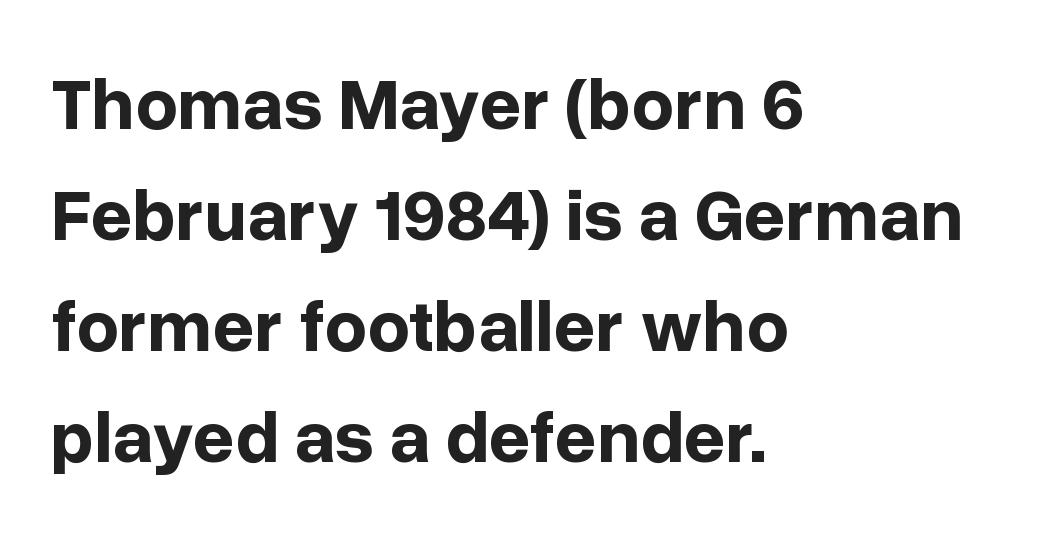
The image shows 74 px bold sans-serif type, upright; set left-aligned, normal line spacing (1.5x), normal letter spacing, not underlined; low stroke contrast and a medium x-height.
